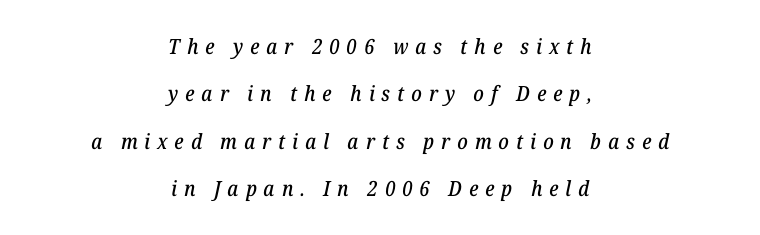
The image shows 21 px text type, italic (leaning right); set centered, loose line spacing (2.26x), unusually wide letter spacing (+0.33 em), not underlined.
